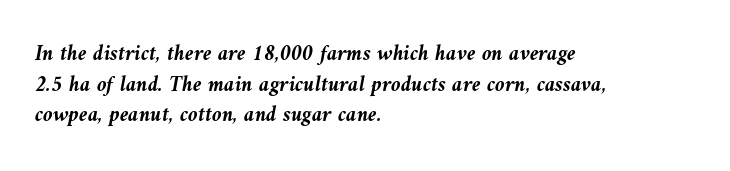
{"italic": "yes", "lean": "left", "slant_degrees": 9, "bold": "yes", "underline": "no", "align": "left", "line_spacing": "normal", "line_spacing_ratio": 1.39, "letter_spacing": "normal", "letter_spacing_em": 0.0, "glyph_px": 22}
